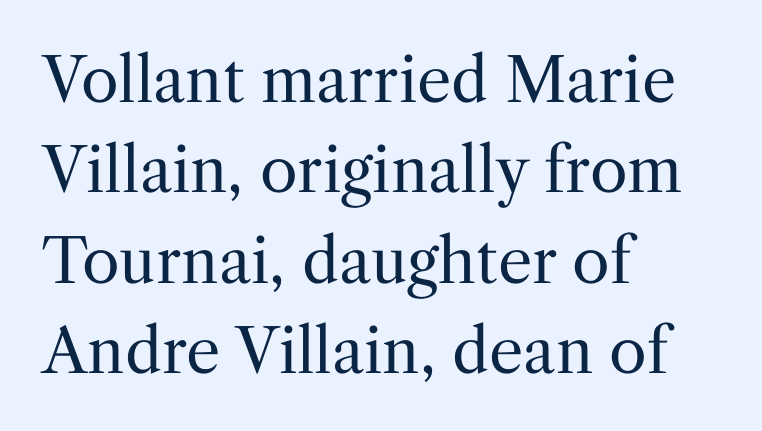
{"serif": "yes", "italic": "no", "bold": "no", "weight": "regular", "width": "normal", "stroke_contrast": "medium", "x_height": "medium", "monospaced": "no", "underline": "no", "align": "left", "line_spacing": "normal", "line_spacing_ratio": 1.48, "letter_spacing": "normal", "letter_spacing_em": 0.0, "glyph_px": 61}
